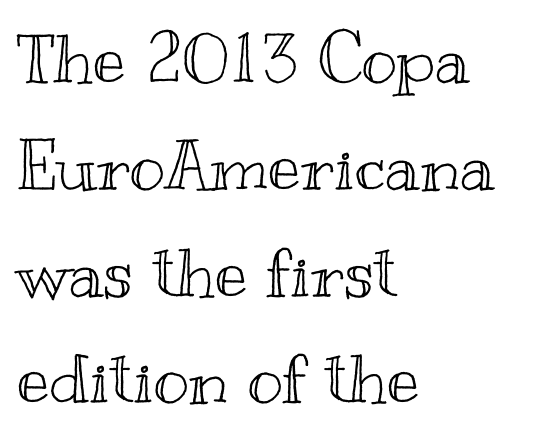
Caption: multi-line text, flush left, ragged right. What's the leading like? Ordinary, nothing unusual. Anything drawn beneath the words? Only blank space. A typesetter would mark this as roman, not italic. Nobody touched the tracking dial on this one.
